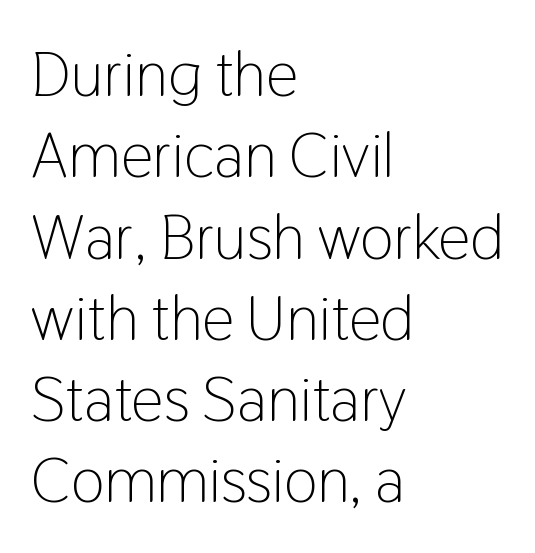
{"serif": "no", "italic": "no", "bold": "no", "weight": "light", "width": "condensed", "stroke_contrast": "low", "x_height": "medium", "monospaced": "no", "underline": "no", "align": "left", "line_spacing": "normal", "line_spacing_ratio": 1.27, "letter_spacing": "normal", "letter_spacing_em": 0.0, "glyph_px": 64}
